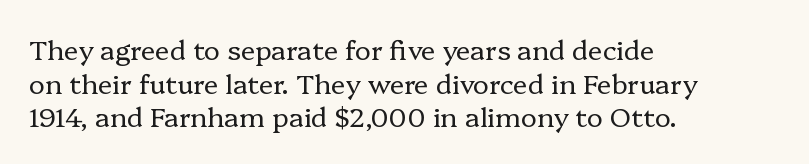
Whoever set this chose a conventional vertical rhythm. Each stroke keeps to a modest, everyday thickness or less. Is there any slant? The stems are plumb. Any mark beneath the type? The region is blank. Horizontal alignment here is leftward, the default for most running prose.
